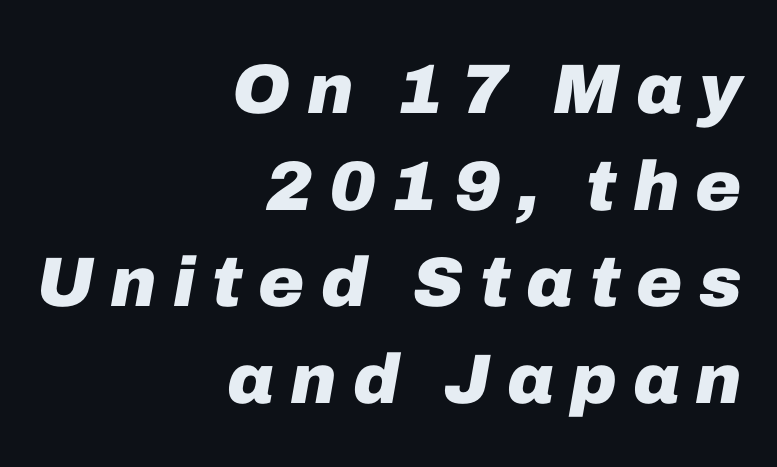
Plain, unruled lines of type. The typesetting leans heavy: a genuine bold. Proportional: the letters do not fall into vertical columns. The letters are spread apart with noticeably loose tracking. Rows of type keep a routine distance in the vertical direction.
